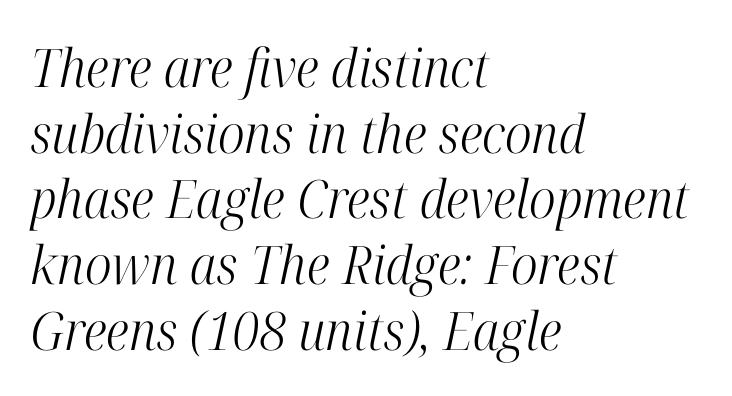
{"serif": "yes", "italic": "yes", "lean": "right", "slant_degrees": 12, "bold": "no", "weight": "light", "width": "condensed", "stroke_contrast": "high", "x_height": "medium", "monospaced": "no", "underline": "no", "align": "left", "line_spacing_ratio": 1.24, "letter_spacing": "normal", "letter_spacing_em": 0.0, "glyph_px": 53}
